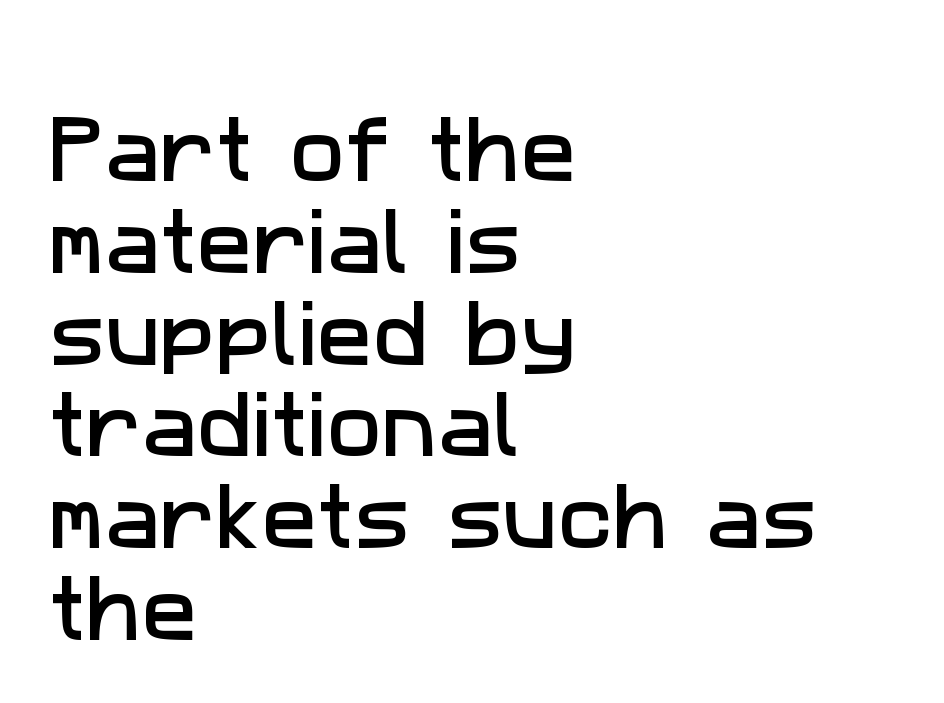
The image shows 74 px sans-serif type; set left-aligned, line spacing 1.24x, normal letter spacing, not underlined; low stroke contrast and a medium x-height.
